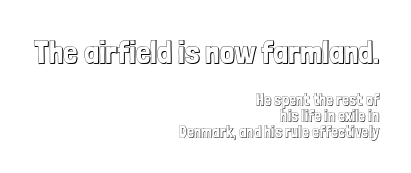
The image shows 32 px condensed type, upright; set right-aligned, tight line spacing (0.99x), normal letter spacing, not underlined; the first (top) block is 2.0x larger; a medium x-height.
